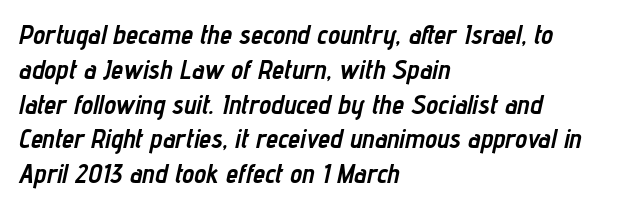
{"italic": "yes", "lean": "right", "slant_degrees": 12, "bold": "yes", "underline": "no", "align": "left", "line_spacing": "normal", "line_spacing_ratio": 1.29, "letter_spacing": "normal", "letter_spacing_em": 0.0, "glyph_px": 27}
